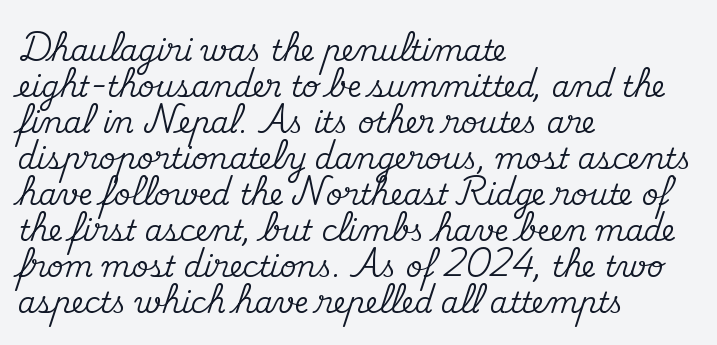
The image shows 29 px serif type; set left-aligned, line spacing 1.24x, normal letter spacing, not underlined; medium stroke contrast and a small x-height.
